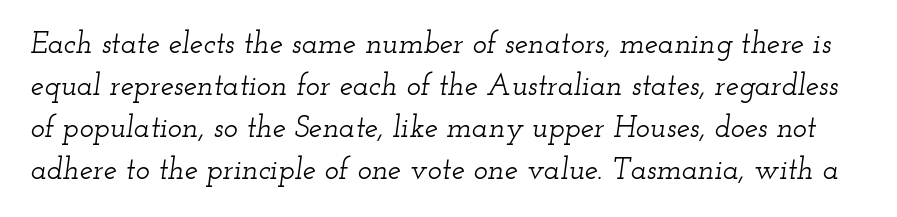
{"serif": "yes", "italic": "yes", "lean": "right", "slant_degrees": 12, "width": "wide", "stroke_contrast": "low", "x_height": "small", "monospaced": "no", "underline": "no", "line_spacing": "normal", "line_spacing_ratio": 1.4, "letter_spacing": "normal", "letter_spacing_em": 0.0, "glyph_px": 30}
